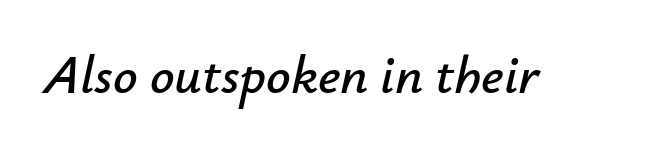
The image shows 54 px text type, italic (leaning right); set normal letter spacing, not underlined; low stroke contrast and a small x-height.
